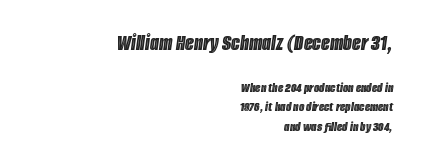
Q: Is the text italic (slanted)? A: Yes, it leans right by about 8 degrees.
Q: Is the text underlined? A: No.
Q: How is the paragraph aligned? A: Right-aligned.
Q: Is the spacing between letters normal or unusually wide? A: Normal.
Q: Is the spacing between lines tight, normal or loose? A: Normal.
Q: Which block of text is set in a larger size, the first (top) or the second (bottom)? A: The first (top) one.
